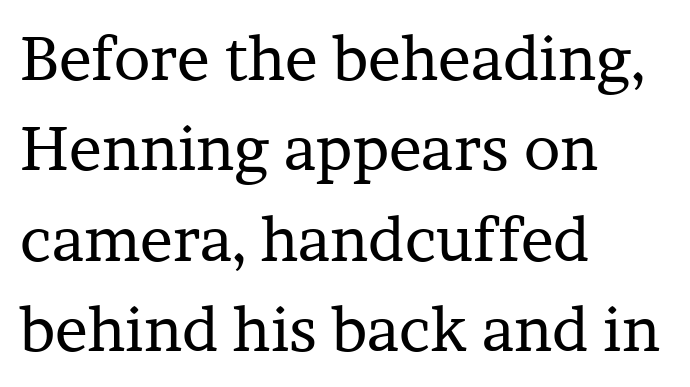
The image shows 61 px regular-weight serif type, upright; set left-aligned, normal line spacing (1.48x), normal letter spacing, not underlined; low stroke contrast and a medium x-height.
